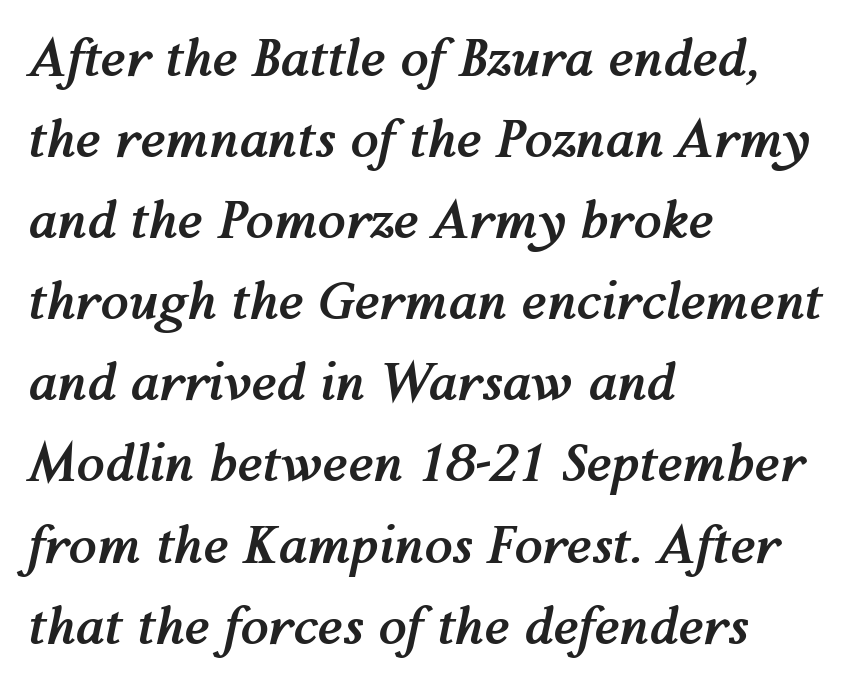
The image shows 51 px semibold type, italic (leaning right); set left-aligned, normal line spacing (1.59x), normal letter spacing, not underlined; medium stroke contrast and a medium x-height.
